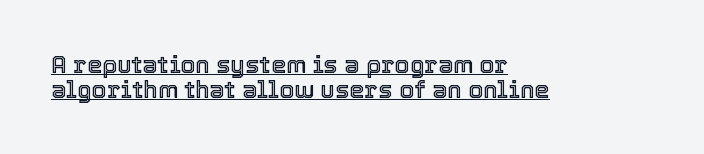
{"italic": "no", "underline": "yes", "align": "left", "line_spacing": "tight", "line_spacing_ratio": 1.04, "letter_spacing": "normal", "letter_spacing_em": 0.0, "glyph_px": 24}
